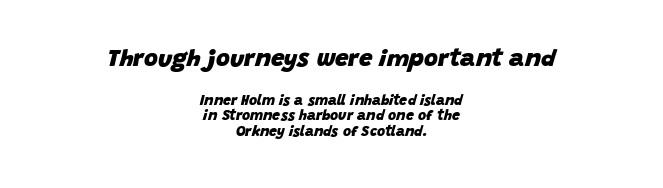
{"italic": "yes", "lean": "right", "slant_degrees": 15, "bold": "yes", "underline": "no", "align": "center", "line_spacing": "tight", "line_spacing_ratio": 1.11, "letter_spacing": "normal", "letter_spacing_em": 0.0, "larger_block": "first", "size_ratio": 1.71, "glyph_px": 24}
